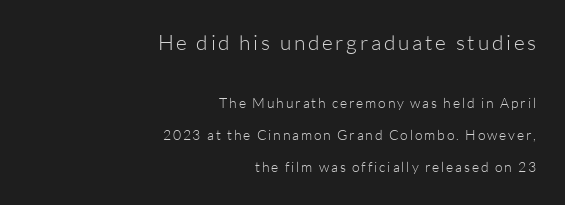
The image shows 21 px text type, upright; set right-aligned, loose line spacing (2.3x), not underlined; the first (top) block is 1.5x larger.
